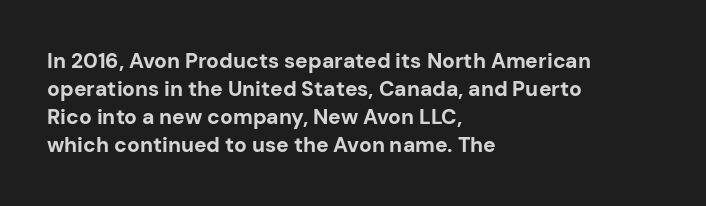
The image shows 21 px bold type, upright; set left-aligned, normal line spacing (1.33x), normal letter spacing, not underlined.
